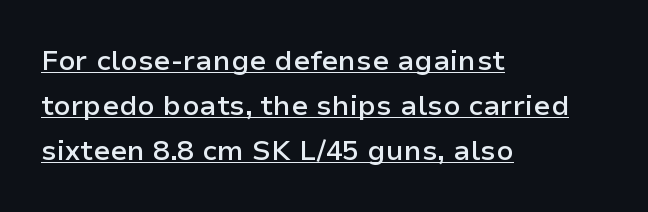
The face used here is a semibold: visibly heavier than regular, lighter than bold. Short note: letters normally spaced. Typeset ragged right — the left edge is the straight one. Character widths vary here, with narrow letters taking less room than wide ones. Nope, no serifs anywhere on these letters.
